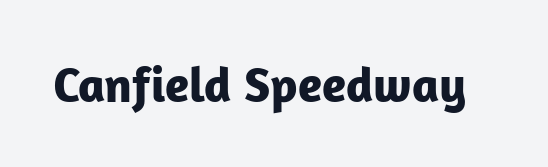
I'd call this a sans setting — the letters go barefoot. Does extra space separate the letters? No, they use regular spacing. Each letter keeps its own natural width here, so spacing adapts to shape. Beneath every word, the page is bare. These lines carry a lot of weight — the face is fully bold. Do the letters lean? They stand straight.
